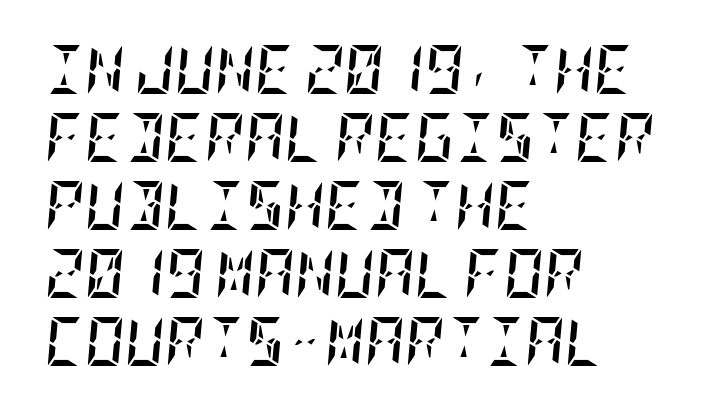
The strokes are fattened all the way to bold. The letters are slanted; this is an italic face. The glyphs are unaccompanied by any horizontal stroke below them. One glance says typical: line gaps are just what's usual.
